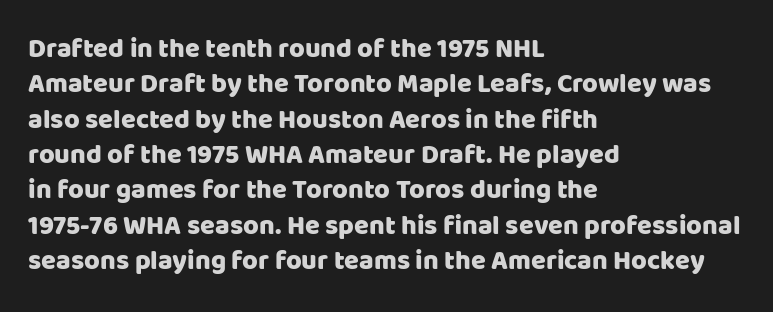
Q: Is the text italic (slanted)? A: No, it is upright.
Q: Is the text underlined? A: No.
Q: How is the paragraph aligned? A: Left-aligned.
Q: Is the spacing between letters normal or unusually wide? A: Normal.
Q: Is the spacing between lines tight, normal or loose? A: Normal.
